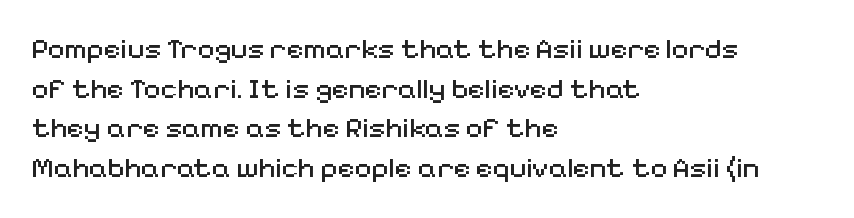
Q: Is the text bold? A: No.
Q: Is the text italic (slanted)? A: No, it is upright.
Q: Is the typeface a serif or a sans-serif typeface? A: Sans-serif.
Q: Is the text underlined? A: No.
Q: How is the paragraph aligned? A: Left-aligned.
Q: Is the spacing between letters normal or unusually wide? A: Normal.
Q: Is the spacing between lines tight, normal or loose? A: Normal.
Q: Width (condensed, normal, or wide)? A: Normal.
Q: Stroke contrast? A: Medium.
Q: x-height? A: Medium.
Q: Monospaced? A: No.
